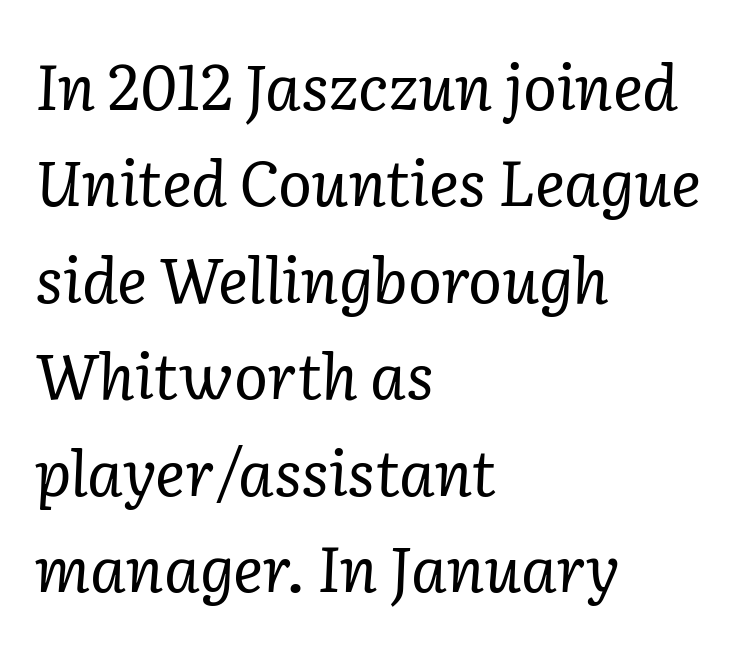
The image shows 63 px regular-weight serif type, italic (leaning right); set left-aligned, normal line spacing (1.53x), normal letter spacing, not underlined; low stroke contrast and a medium x-height.
